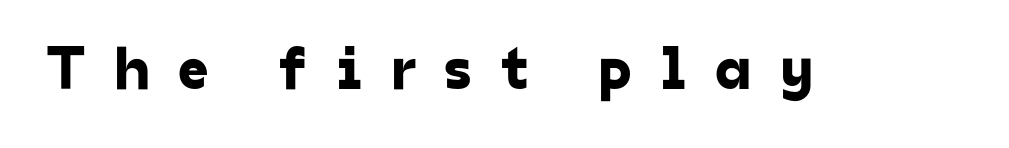
Q: Is the typeface a serif or a sans-serif typeface? A: Sans-serif.
Q: Is the text underlined? A: No.
Q: Is the spacing between letters normal or unusually wide? A: Unusually wide.
Q: Width (condensed, normal, or wide)? A: Normal.
Q: Stroke contrast? A: Low.
Q: x-height? A: Medium.
Q: Monospaced? A: No.
